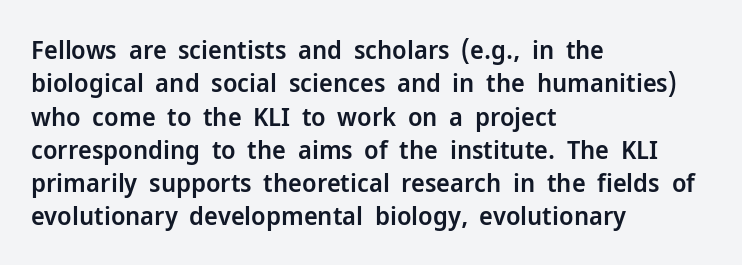
Q: Is the text bold? A: Semi-bold.
Q: Is the text italic (slanted)? A: No, it is upright.
Q: Is the text underlined? A: No.
Q: How is the paragraph aligned? A: Left-aligned.
Q: Is the spacing between letters normal or unusually wide? A: Normal.
Q: Is the spacing between lines tight, normal or loose? A: Normal.
